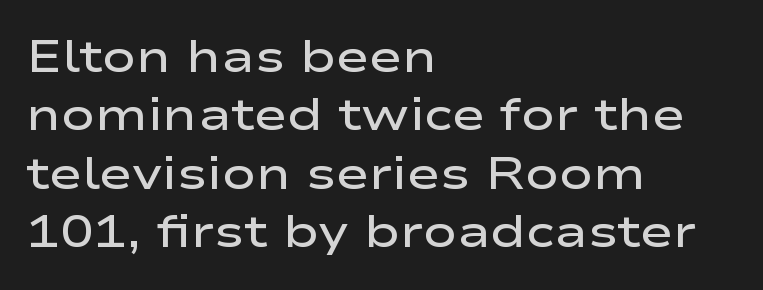
{"serif": "no", "italic": "no", "bold": "semi", "weight": "semibold", "width": "wide", "stroke_contrast": "low", "x_height": "medium", "monospaced": "no", "underline": "no", "align": "left", "line_spacing": "normal", "line_spacing_ratio": 1.3, "letter_spacing": "normal", "letter_spacing_em": 0.0, "glyph_px": 45}
